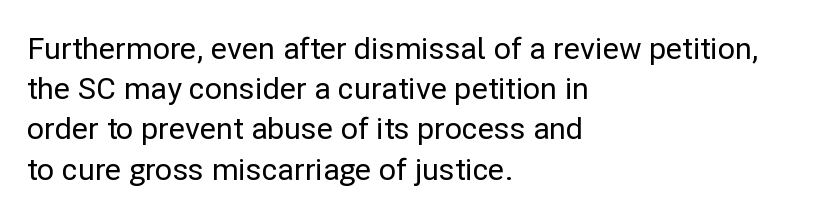
A typesetter would mark this as roman, not italic. The ragged edge is on the right, which tells us the setting is flush left. The lines sit at an ordinary, default distance from one another. The face used here is a sans, in the tradition of grotesques and geometrics.
